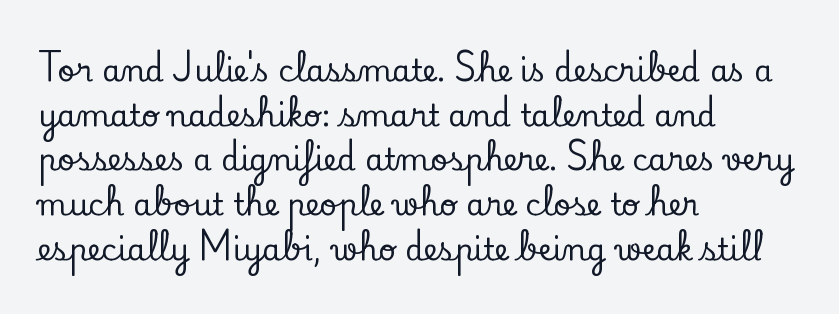
{"italic": "no", "width": "normal", "stroke_contrast": "low", "x_height": "small", "monospaced": "no", "underline": "no", "align": "left", "line_spacing": "normal", "line_spacing_ratio": 1.49, "letter_spacing": "normal", "letter_spacing_em": 0.0, "glyph_px": 30}
